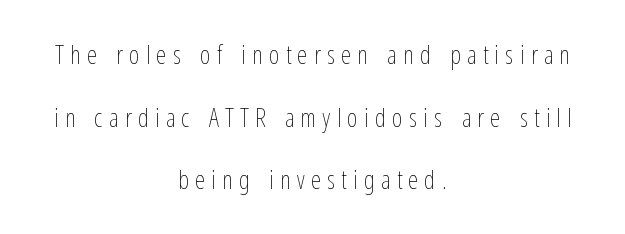
{"italic": "no", "bold": "no", "underline": "no", "align": "center", "line_spacing": "loose", "line_spacing_ratio": 2.41, "letter_spacing": "wide", "letter_spacing_em": 0.24, "glyph_px": 26}
